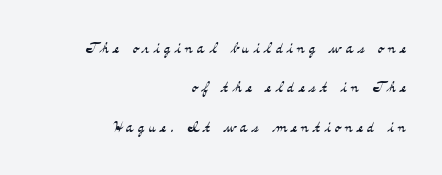
{"bold": "no", "underline": "no", "align": "right", "line_spacing": "loose", "line_spacing_ratio": 1.97, "letter_spacing": "wide", "letter_spacing_em": 0.22, "glyph_px": 20}
